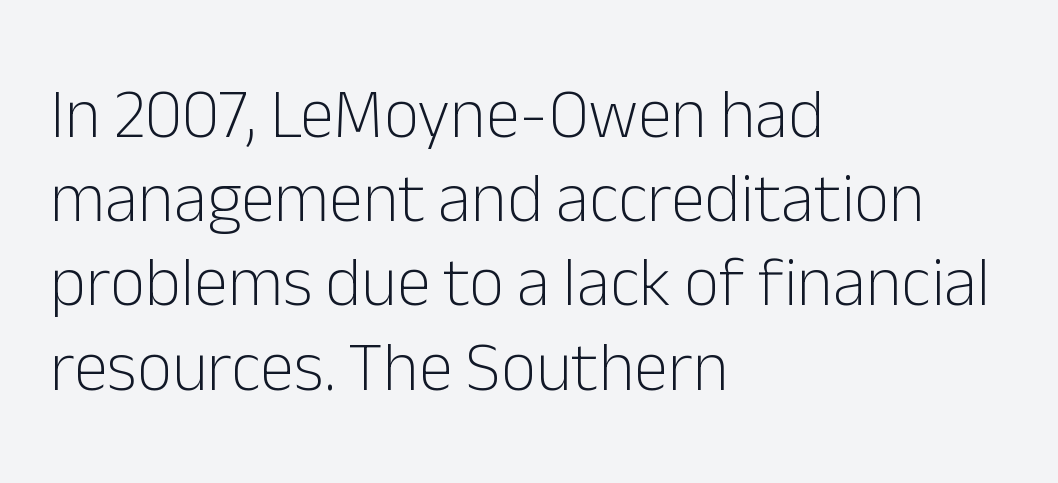
Q: Is the text bold? A: No.
Q: Is the text italic (slanted)? A: No, it is upright.
Q: Is the typeface a serif or a sans-serif typeface? A: Sans-serif.
Q: Is the text underlined? A: No.
Q: How is the paragraph aligned? A: Left-aligned.
Q: Is the spacing between letters normal or unusually wide? A: Normal.
Q: Width (condensed, normal, or wide)? A: Normal.
Q: Stroke contrast? A: Low.
Q: x-height? A: Medium.
Q: Monospaced? A: No.
